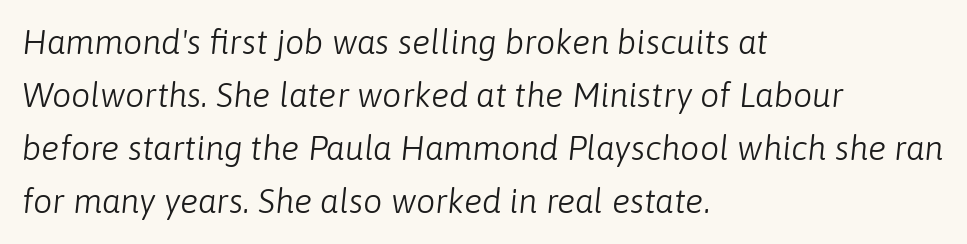
The image shows 34 px light type, italic (leaning right); set left-aligned, normal line spacing (1.56x), normal letter spacing, not underlined; low stroke contrast and a medium x-height.
